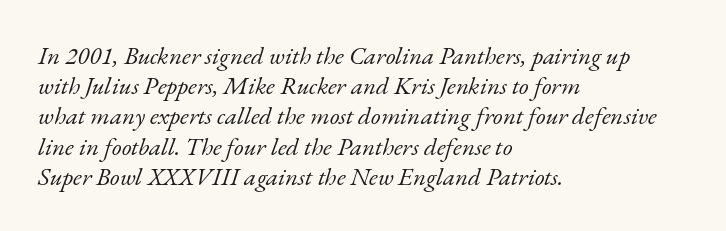
{"italic": "yes", "lean": "right", "slant_degrees": 17, "bold": "no", "underline": "no", "align": "left", "line_spacing_ratio": 1.21, "letter_spacing": "normal", "letter_spacing_em": 0.0, "glyph_px": 25}
